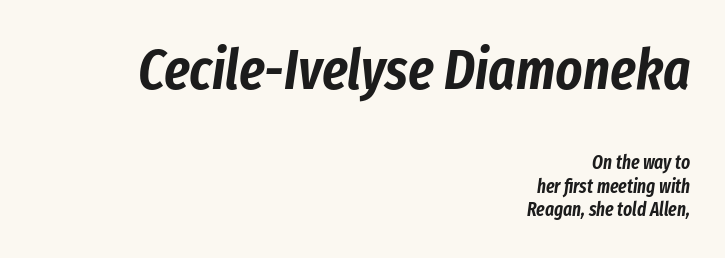
Underline: absent. The letters sit at their default tracking, neither squeezed nor spread. A student would call this right alignment; a typographer would say flush right, rag left. Look at the glyph heights: the upper group is clearly the bigger setting. The glyphs look as if they've been sheared to an angle. The rendering uses natural spacing where letterforms have individual widths.
